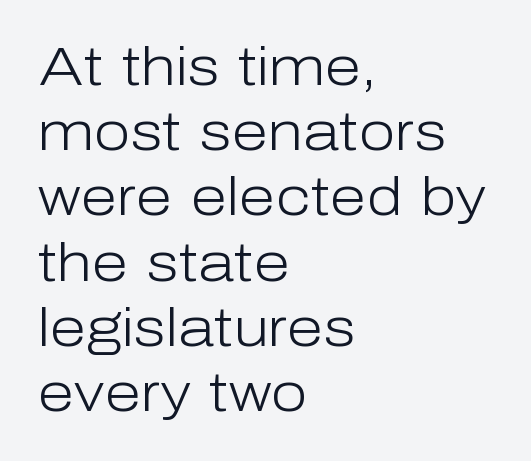
Q: Is the text bold? A: No.
Q: Is the text italic (slanted)? A: No, it is upright.
Q: Is the typeface a serif or a sans-serif typeface? A: Sans-serif.
Q: Is the text underlined? A: No.
Q: How is the paragraph aligned? A: Left-aligned.
Q: Is the spacing between letters normal or unusually wide? A: Normal.
Q: Width (condensed, normal, or wide)? A: Normal.
Q: Stroke contrast? A: Low.
Q: x-height? A: Medium.
Q: Monospaced? A: No.
